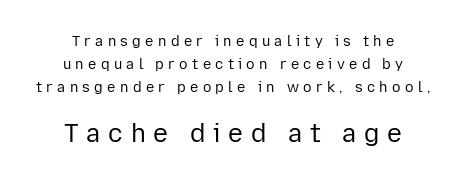
Q: Is the text bold? A: No.
Q: Is the text italic (slanted)? A: No, it is upright.
Q: Is the text underlined? A: No.
Q: How is the paragraph aligned? A: Centered.
Q: Is the spacing between letters normal or unusually wide? A: Unusually wide.
Q: Is the spacing between lines tight, normal or loose? A: Normal.
Q: Which block of text is set in a larger size, the first (top) or the second (bottom)? A: The second (bottom) one.
